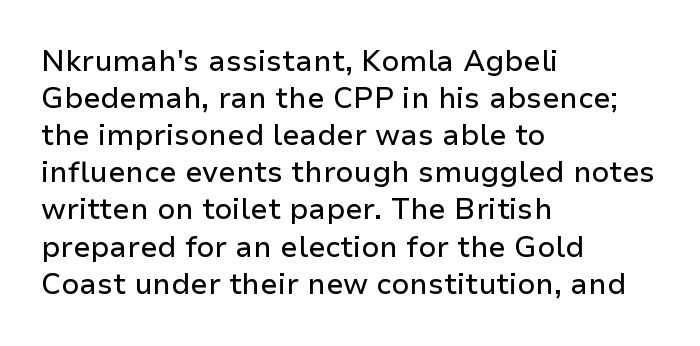
The image shows 29 px sans-serif type, upright; set left-aligned, normal line spacing (1.28x), normal letter spacing, not underlined; low stroke contrast and a medium x-height.
